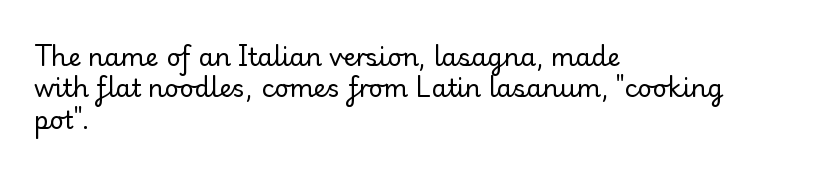
Q: Is the text bold? A: No.
Q: Is the text italic (slanted)? A: No, it is upright.
Q: Is the text underlined? A: No.
Q: How is the paragraph aligned? A: Left-aligned.
Q: Is the spacing between letters normal or unusually wide? A: Normal.
Q: Is the spacing between lines tight, normal or loose? A: Normal.
